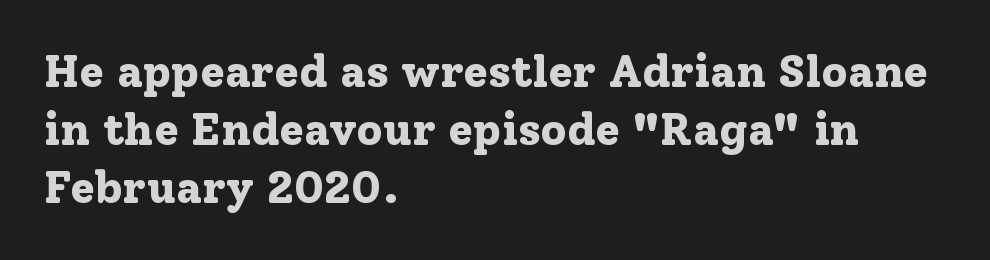
{"serif": "yes", "italic": "no", "bold": "yes", "weight": "bold", "width": "normal", "stroke_contrast": "low", "x_height": "medium", "monospaced": "no", "underline": "no", "align": "left", "line_spacing": "normal", "line_spacing_ratio": 1.29, "letter_spacing": "normal", "letter_spacing_em": 0.0, "glyph_px": 45}
